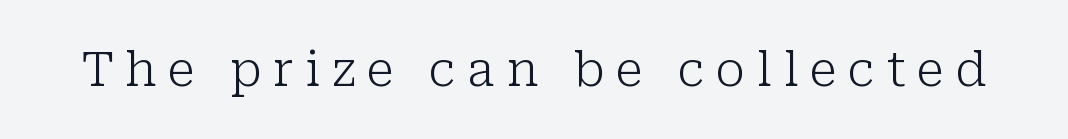
{"serif": "yes", "italic": "no", "bold": "no", "weight": "light", "width": "normal", "stroke_contrast": "low", "x_height": "medium", "monospaced": "no", "underline": "no", "letter_spacing": "wide", "letter_spacing_em": 0.24, "glyph_px": 48}
